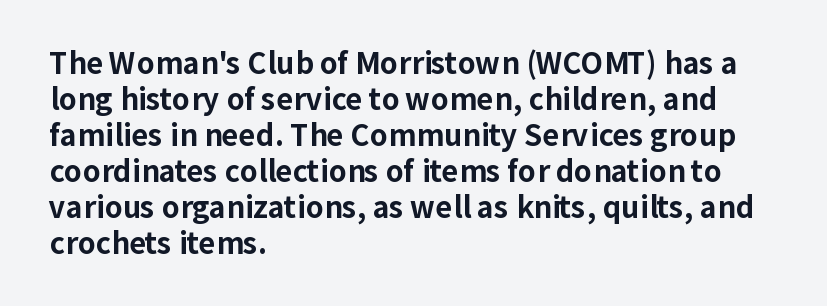
{"serif": "no", "italic": "no", "bold": "yes", "weight": "bold", "width": "normal", "stroke_contrast": "low", "x_height": "medium", "monospaced": "no", "underline": "no", "align": "left", "line_spacing_ratio": 1.24, "letter_spacing": "normal", "letter_spacing_em": 0.0, "glyph_px": 29}
